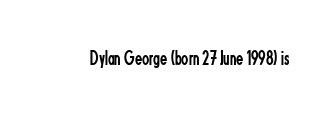
The passage shown is not underscored anywhere. The font's upright variant was chosen for this text. Stems here are at most as thick as an everyday book face. Observe the ordinary spacing: letters are neighbours, not strangers.
